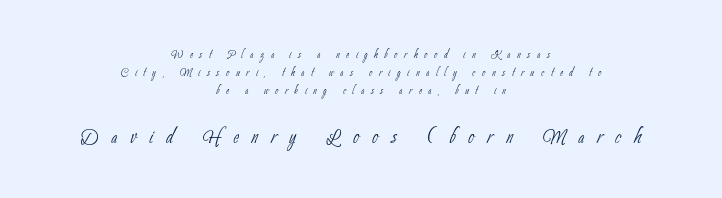
Q: Is the text bold? A: No.
Q: Is the text underlined? A: No.
Q: How is the paragraph aligned? A: Centered.
Q: Is the spacing between letters normal or unusually wide? A: Unusually wide.
Q: Is the spacing between lines tight, normal or loose? A: Normal.
Q: Which block of text is set in a larger size, the first (top) or the second (bottom)? A: The second (bottom) one.
